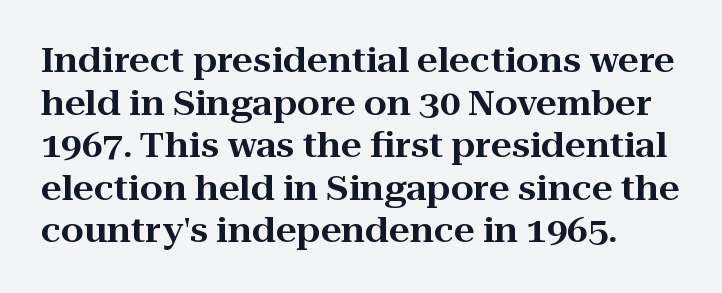
Designer's note — italics off, roman on. Quick note: interline space is typical. Stroke terminals: seriffed. Spacing verdict: proportional, widths tailored to each character. Is the letter spacing exaggerated? No — it looks like the ordinary default. No word sits above an underline.
